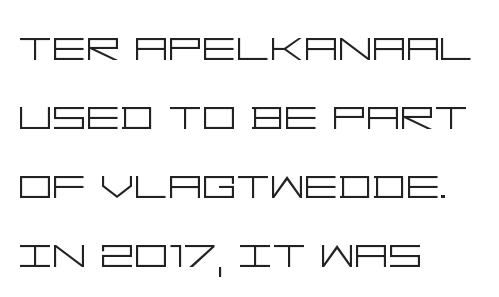
{"serif": "no", "italic": "no", "bold": "no", "weight": "light", "width": "wide", "stroke_contrast": "low", "x_height": "large", "underline": "no", "align": "left", "line_spacing": "normal", "line_spacing_ratio": 1.3, "letter_spacing": "normal", "letter_spacing_em": 0.0, "glyph_px": 53}
